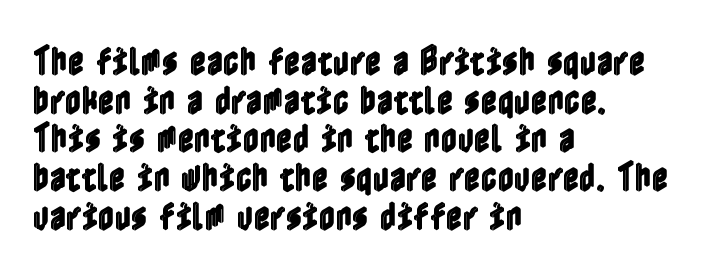
Q: Is the text italic (slanted)? A: No, it is upright.
Q: Is the text underlined? A: No.
Q: How is the paragraph aligned? A: Left-aligned.
Q: Is the spacing between letters normal or unusually wide? A: Normal.
Q: Width (condensed, normal, or wide)? A: Condensed.
Q: x-height? A: Medium.
